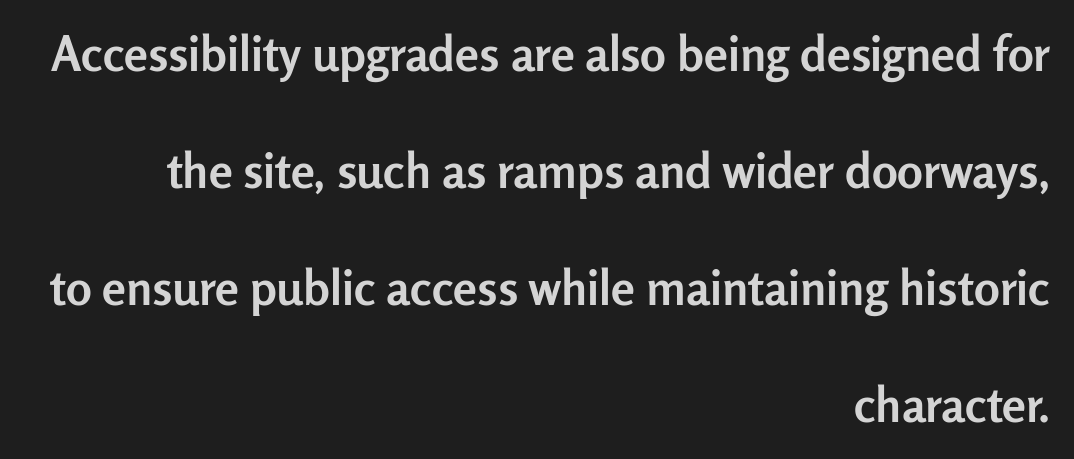
The image shows 48 px semibold sans-serif type, upright; set right-aligned, loose line spacing (2.44x), normal letter spacing, not underlined; low stroke contrast and a medium x-height.
